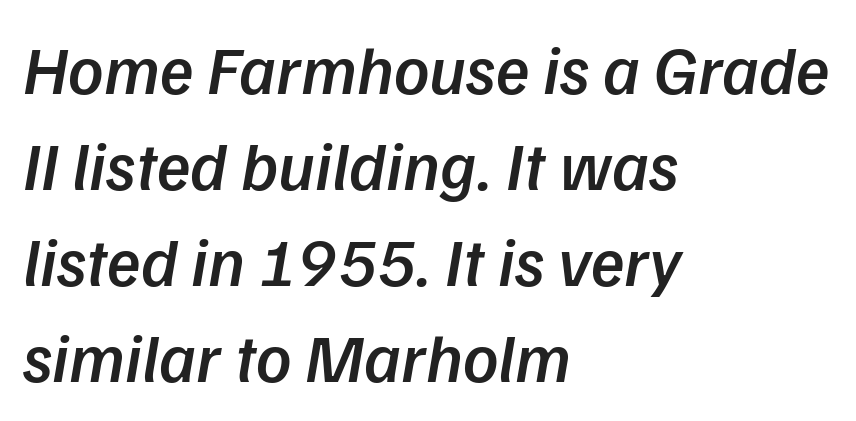
Q: Is the text bold? A: Semi-bold.
Q: Is the text italic (slanted)? A: Yes, it leans right by about 9 degrees.
Q: Is the text underlined? A: No.
Q: How is the paragraph aligned? A: Left-aligned.
Q: Is the spacing between letters normal or unusually wide? A: Normal.
Q: Is the spacing between lines tight, normal or loose? A: Normal.
Q: Width (condensed, normal, or wide)? A: Normal.
Q: Stroke contrast? A: Low.
Q: x-height? A: Medium.
Q: Monospaced? A: No.
